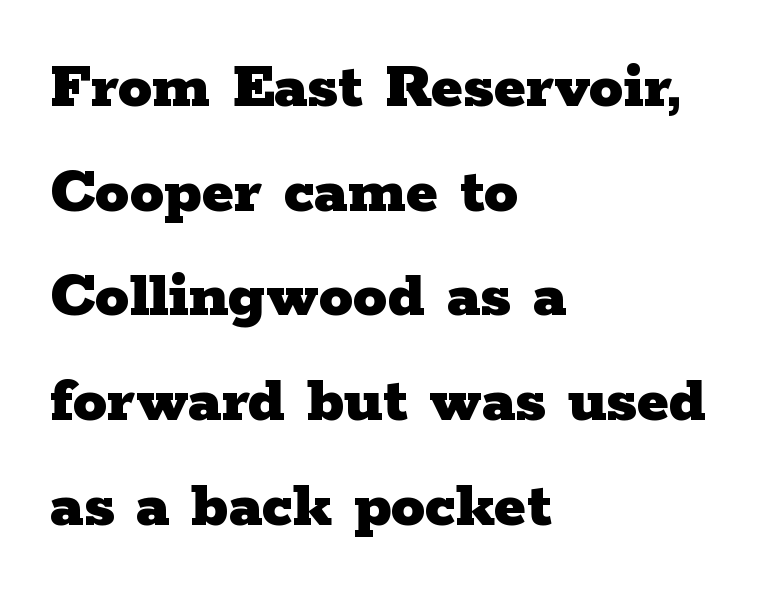
Q: Is the text bold? A: Yes.
Q: Is the text italic (slanted)? A: No, it is upright.
Q: Is the typeface a serif or a sans-serif typeface? A: Serif.
Q: Is the text underlined? A: No.
Q: How is the paragraph aligned? A: Left-aligned.
Q: Is the spacing between letters normal or unusually wide? A: Normal.
Q: Is the spacing between lines tight, normal or loose? A: Normal.
Q: Width (condensed, normal, or wide)? A: Wide.
Q: Stroke contrast? A: Low.
Q: x-height? A: Medium.
Q: Monospaced? A: No.
